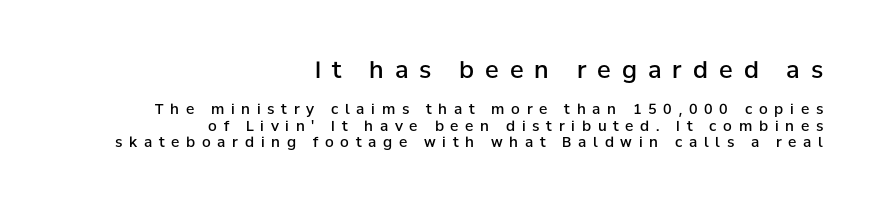
{"italic": "no", "bold": "semi", "underline": "no", "align": "right", "line_spacing_ratio": 1.17, "letter_spacing": "wide", "letter_spacing_em": 0.48, "larger_block": "first", "size_ratio": 1.64, "glyph_px": 23}
